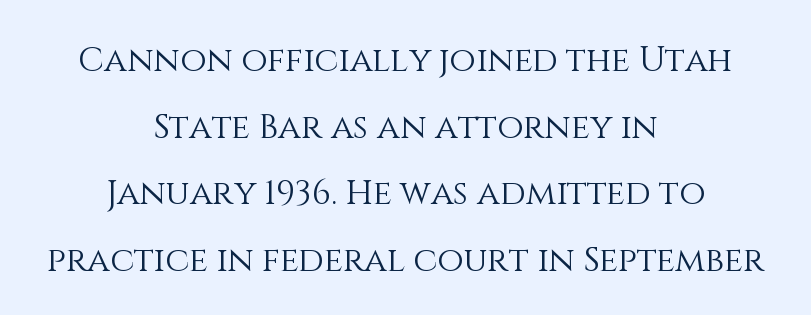
Q: Is the text bold? A: No.
Q: Is the text italic (slanted)? A: No, it is upright.
Q: Is the text underlined? A: No.
Q: How is the paragraph aligned? A: Centered.
Q: Is the spacing between letters normal or unusually wide? A: Normal.
Q: Is the spacing between lines tight, normal or loose? A: Loose.
Q: Width (condensed, normal, or wide)? A: Normal.
Q: Stroke contrast? A: Medium.
Q: x-height? A: Large.
Q: Monospaced? A: No.
